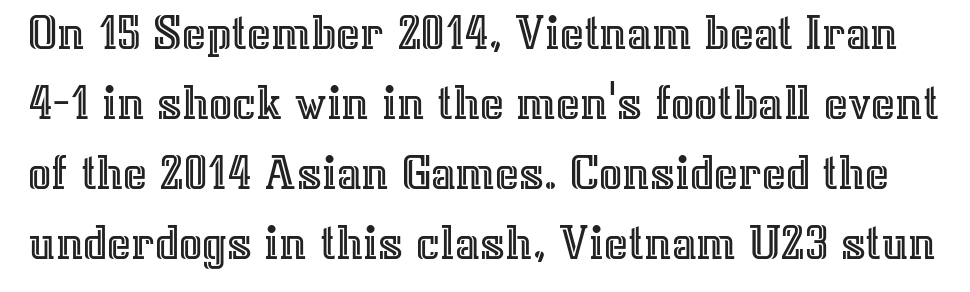
{"italic": "no", "width": "normal", "x_height": "medium", "monospaced": "no", "underline": "no", "line_spacing": "normal", "line_spacing_ratio": 1.37, "letter_spacing": "normal", "letter_spacing_em": 0.0, "glyph_px": 51}
